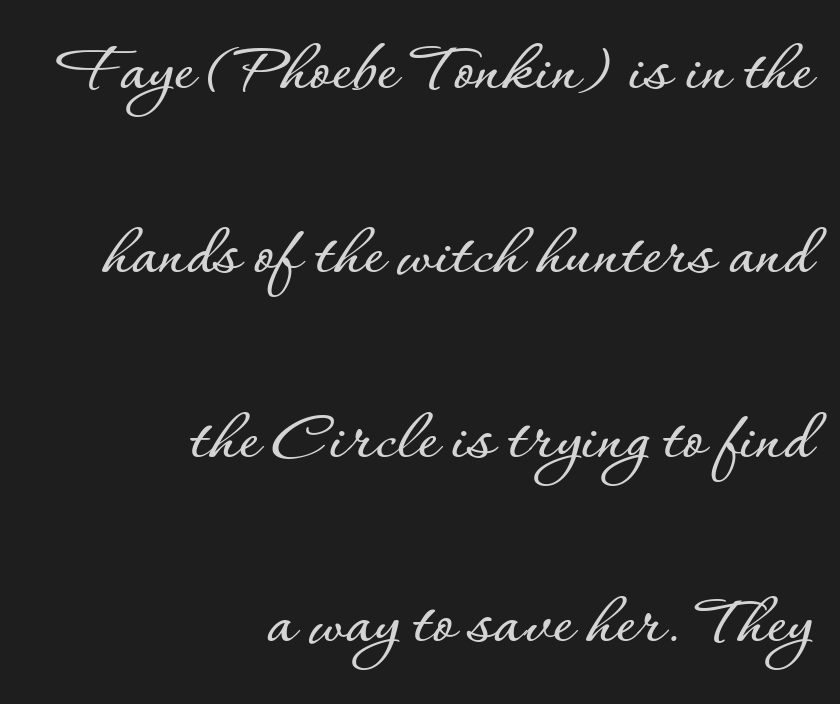
{"width": "normal", "stroke_contrast": "low", "x_height": "small", "monospaced": "no", "underline": "no", "align": "right", "line_spacing": "loose", "line_spacing_ratio": 2.46, "letter_spacing": "normal", "letter_spacing_em": 0.0, "glyph_px": 75}
